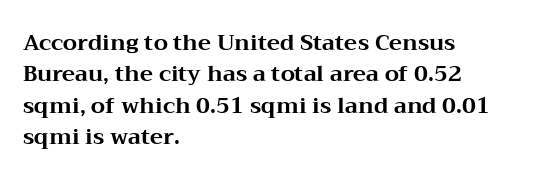
{"italic": "no", "bold": "yes", "underline": "no", "align": "left", "line_spacing": "normal", "line_spacing_ratio": 1.43, "letter_spacing": "normal", "letter_spacing_em": 0.0, "glyph_px": 22}
